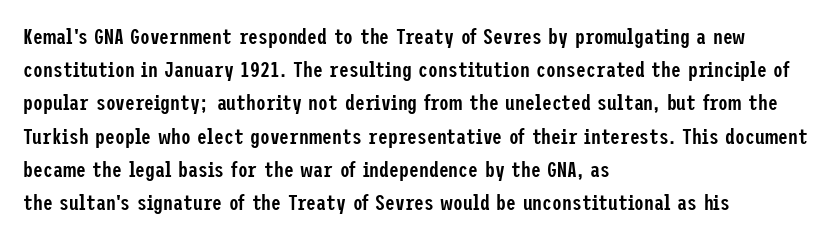
Q: Is the text bold? A: Semi-bold.
Q: Is the text italic (slanted)? A: No, it is upright.
Q: Is the text underlined? A: No.
Q: How is the paragraph aligned? A: Left-aligned.
Q: Is the spacing between letters normal or unusually wide? A: Normal.
Q: Is the spacing between lines tight, normal or loose? A: Normal.
